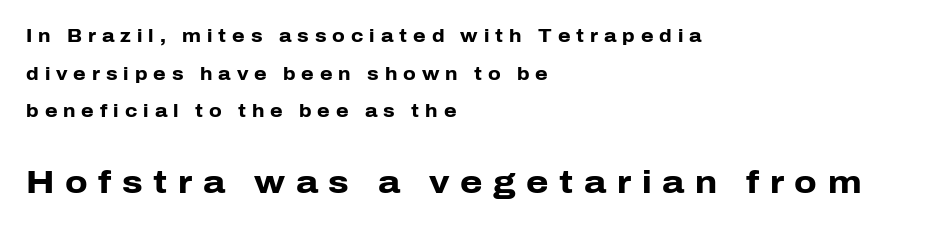
Q: Is the text bold? A: Yes.
Q: Is the text italic (slanted)? A: No, it is upright.
Q: Is the typeface a serif or a sans-serif typeface? A: Sans-serif.
Q: Is the text underlined? A: No.
Q: How is the paragraph aligned? A: Left-aligned.
Q: Is the spacing between letters normal or unusually wide? A: Unusually wide.
Q: Is the spacing between lines tight, normal or loose? A: Loose.
Q: Which block of text is set in a larger size, the first (top) or the second (bottom)? A: The second (bottom) one.
Q: Width (condensed, normal, or wide)? A: Normal.
Q: Stroke contrast? A: Low.
Q: x-height? A: Medium.
Q: Monospaced? A: No.
